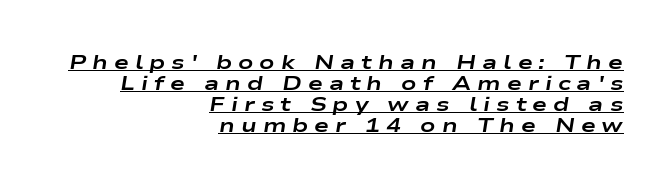
{"italic": "yes", "lean": "right", "slant_degrees": 9, "bold": "yes", "underline": "yes", "align": "right", "line_spacing": "tight", "line_spacing_ratio": 1.05, "letter_spacing": "wide", "letter_spacing_em": 0.3, "glyph_px": 20}
